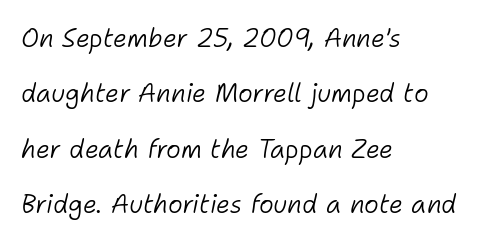
{"italic": "yes", "lean": "right", "slant_degrees": 11, "bold": "no", "underline": "no", "align": "left", "line_spacing": "loose", "line_spacing_ratio": 2.22, "letter_spacing": "normal", "letter_spacing_em": 0.0, "glyph_px": 25}
